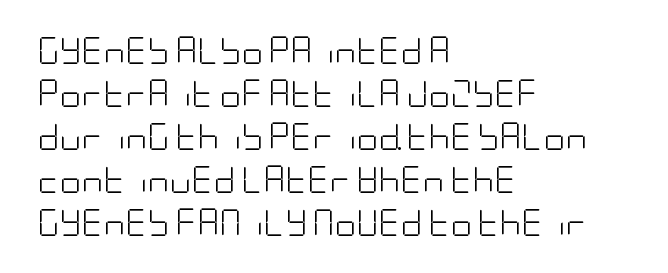
{"italic": "no", "bold": "no", "underline": "no", "align": "left", "line_spacing": "normal", "line_spacing_ratio": 1.59, "letter_spacing": "normal", "letter_spacing_em": 0.0, "glyph_px": 27}
